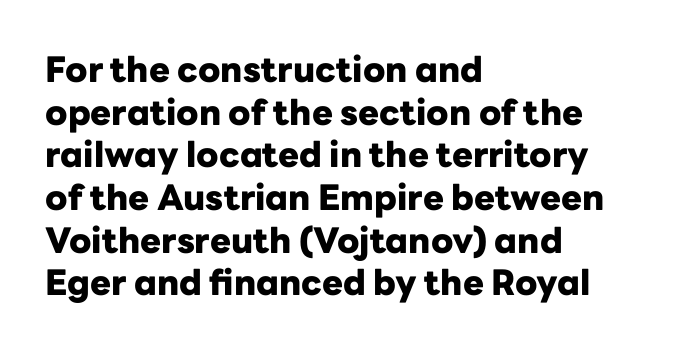
Think of a printed novel: that variable character pitch is what you see here. Descenders are the only things crossing below the line. Teacher's note: observe the even left margin — that is flush-left alignment. A typesetter would call this zero additional tracking. The glyphs have the mass of a bold cut. No feet cap the strokes, marking this as sans-serif type.
